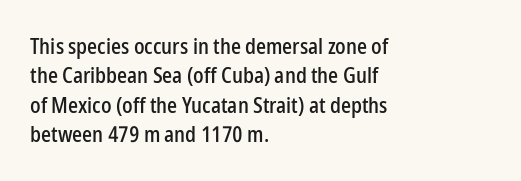
Glyph-to-glyph distance matches everyday printed text. If you drew a ruler down the left edge, every line would touch it. The letters stand upright; this is a roman face. No word sits above an underline. The line-height multiplier appears to be the usual default.
